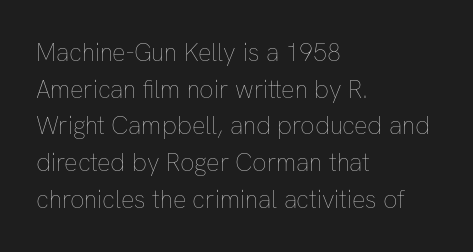
The image shows 25 px text type, upright; set left-aligned, normal line spacing (1.47x), normal letter spacing, not underlined.
